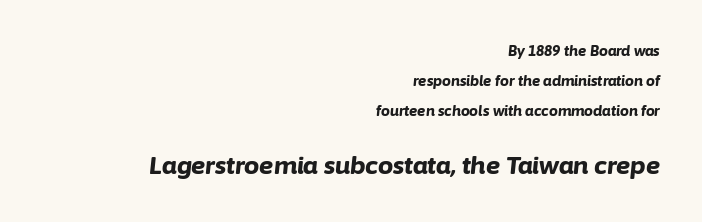
The text carries the slant typical of an italic or oblique font. Each glyph is drawn with heavy, bold strokes. Characters follow at the spacing the type designer built in. Lines of text with bare space underneath. The rag falls on the left side of this text block. Of the two passages, the one underneath uses the larger point size.
